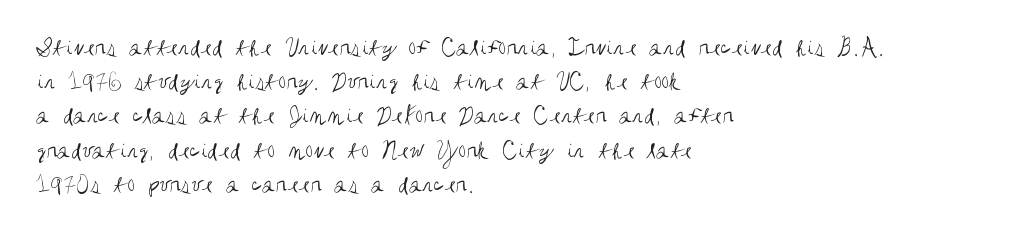
The area under the type is left untouched. Observe the ordinary spacing: letters are neighbours, not strangers. Notice how the passage keeps a crisp vertical edge on the left only.
